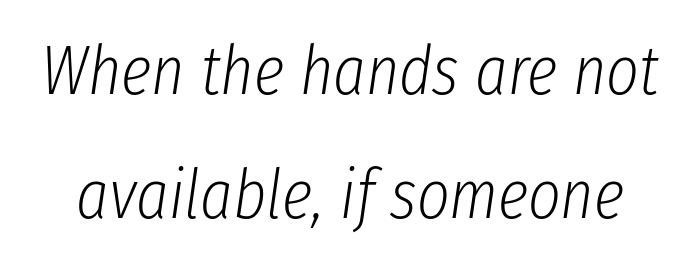
Q: Is the text bold? A: No.
Q: Is the text italic (slanted)? A: Yes, it leans right by about 8 degrees.
Q: Is the text underlined? A: No.
Q: Is the spacing between letters normal or unusually wide? A: Normal.
Q: Width (condensed, normal, or wide)? A: Condensed.
Q: Stroke contrast? A: Low.
Q: x-height? A: Medium.
Q: Monospaced? A: No.
